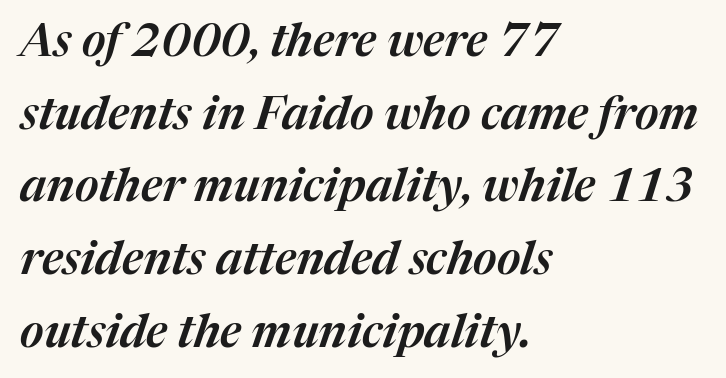
Words float on clear page, feet unadorned. A classic flush-left, rag-right setting is used for this passage. These lines are rendered in a variable-pitch font. The whole block is typeset with a tilt.
